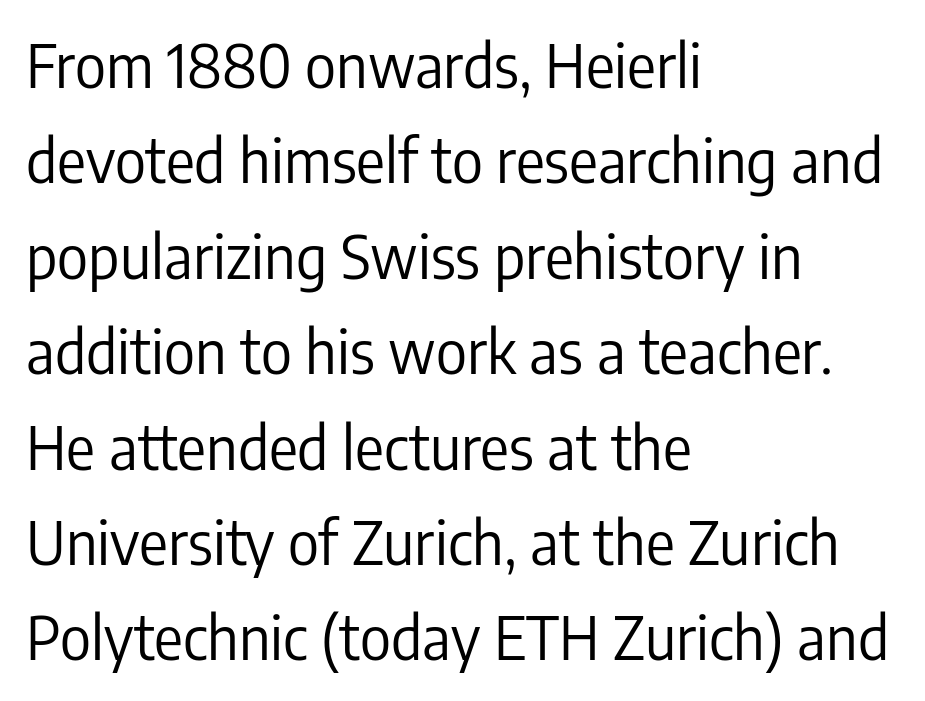
{"serif": "no", "italic": "no", "bold": "no", "weight": "regular", "width": "condensed", "stroke_contrast": "low", "x_height": "medium", "monospaced": "no", "underline": "no", "align": "left", "line_spacing": "normal", "line_spacing_ratio": 1.59, "letter_spacing": "normal", "letter_spacing_em": 0.0, "glyph_px": 60}
